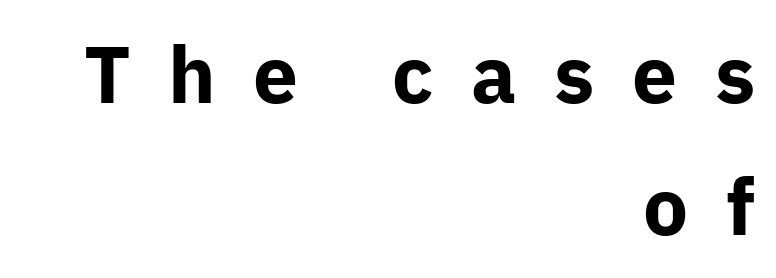
Q: Is the text bold? A: Yes.
Q: Is the text italic (slanted)? A: No, it is upright.
Q: Is the typeface a serif or a sans-serif typeface? A: Sans-serif.
Q: Is the text underlined? A: No.
Q: How is the paragraph aligned? A: Right-aligned.
Q: Is the spacing between letters normal or unusually wide? A: Unusually wide.
Q: Is the spacing between lines tight, normal or loose? A: Normal.
Q: Width (condensed, normal, or wide)? A: Normal.
Q: Stroke contrast? A: Low.
Q: x-height? A: Medium.
Q: Monospaced? A: No.
